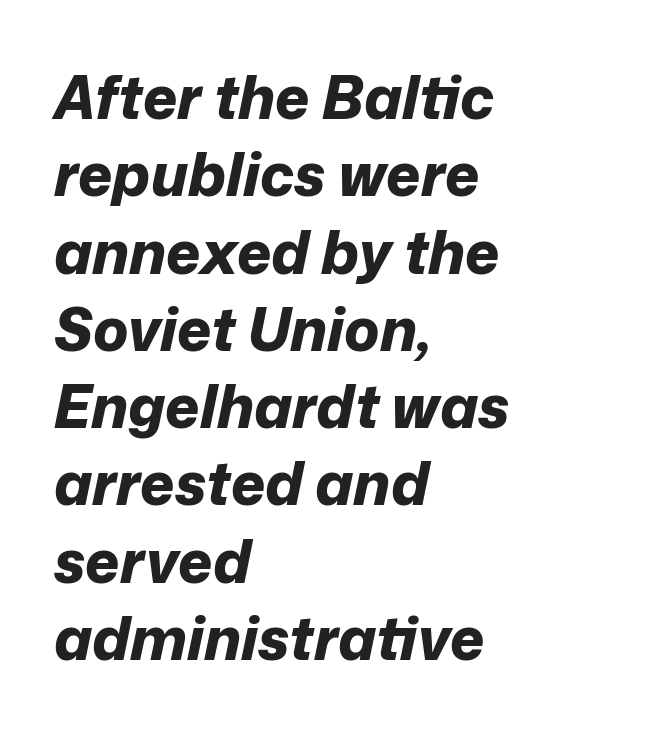
Q: Is the text bold? A: Yes.
Q: Is the text italic (slanted)? A: Yes, it leans right by about 12 degrees.
Q: Is the text underlined? A: No.
Q: How is the paragraph aligned? A: Left-aligned.
Q: Is the spacing between letters normal or unusually wide? A: Normal.
Q: Is the spacing between lines tight, normal or loose? A: Normal.
Q: Width (condensed, normal, or wide)? A: Normal.
Q: Stroke contrast? A: Low.
Q: x-height? A: Medium.
Q: Monospaced? A: No.
